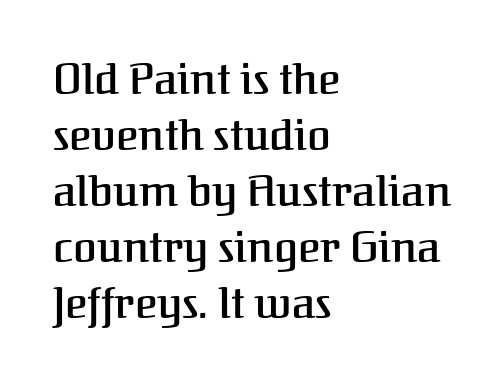
The image shows 43 px semibold serif type, upright; set left-aligned, normal line spacing (1.3x), normal letter spacing, not underlined; medium stroke contrast and a medium x-height.
